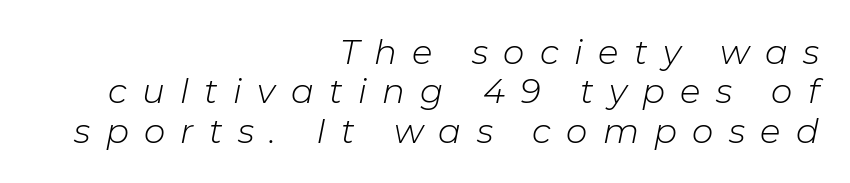
{"italic": "yes", "lean": "right", "slant_degrees": 11, "bold": "no", "weight": "light", "width": "normal", "stroke_contrast": "low", "x_height": "medium", "monospaced": "no", "underline": "no", "align": "right", "line_spacing_ratio": 1.16, "letter_spacing": "wide", "letter_spacing_em": 0.45, "glyph_px": 34}
